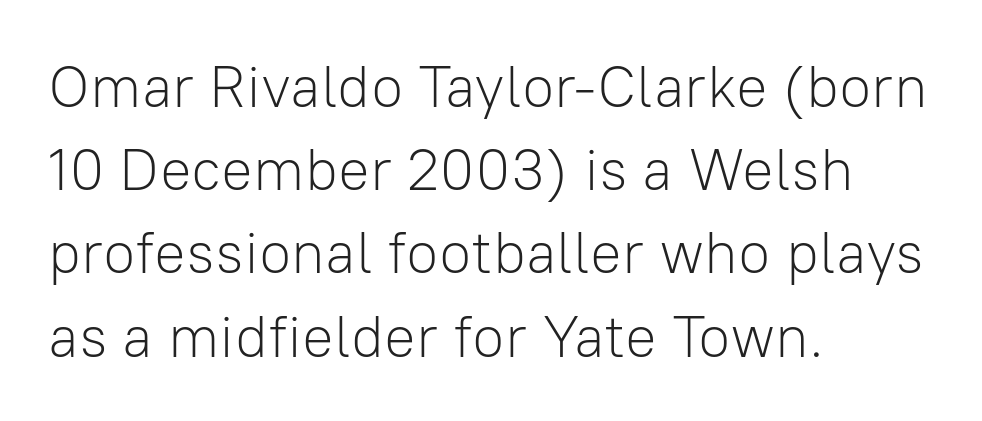
{"serif": "no", "italic": "no", "bold": "no", "weight": "light", "width": "normal", "stroke_contrast": "low", "x_height": "medium", "monospaced": "no", "underline": "no", "align": "left", "line_spacing": "normal", "line_spacing_ratio": 1.41, "letter_spacing": "normal", "letter_spacing_em": 0.0, "glyph_px": 59}
